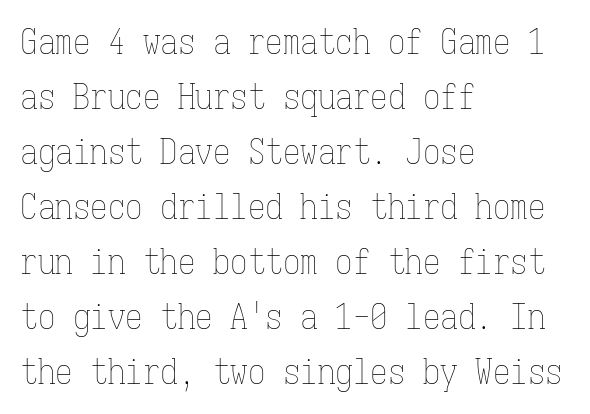
The image shows 35 px thin, condensed type, upright, monospaced; set left-aligned, normal line spacing (1.57x), normal letter spacing, not underlined; low stroke contrast and a medium x-height.
